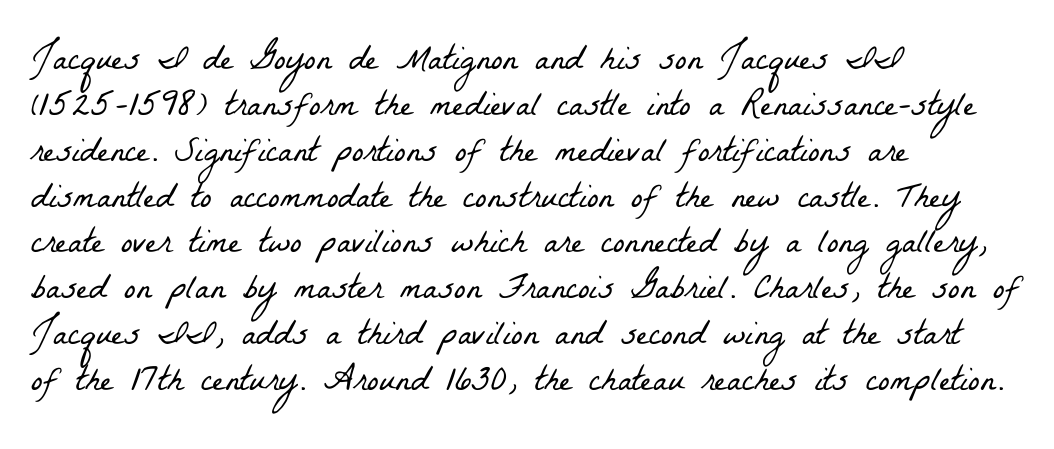
All the whitespace from short lines collects on the right. Standard letterfit; no display-style spreading of the glyphs. The rendering uses natural spacing where letterforms have individual widths. This rendering employs a face with finishing strokes, i.e., a serif. Horizontal bands of white between lines are of average thickness.
